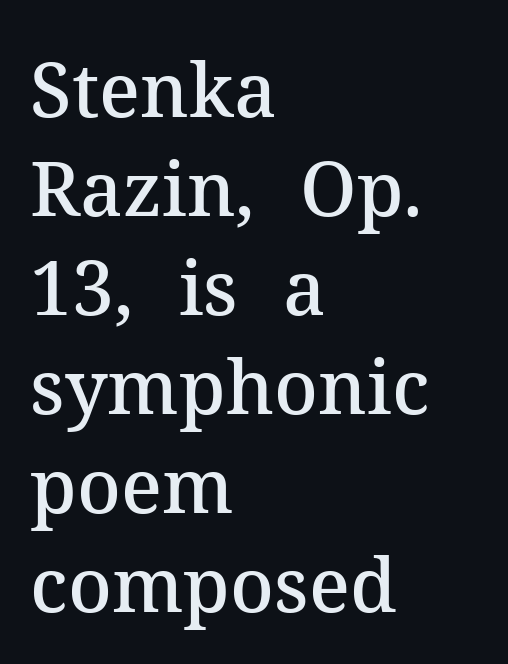
Q: Is the text bold? A: Semi-bold.
Q: Is the text italic (slanted)? A: No, it is upright.
Q: Is the typeface a serif or a sans-serif typeface? A: Serif.
Q: Is the text underlined? A: No.
Q: How is the paragraph aligned? A: Left-aligned.
Q: Is the spacing between letters normal or unusually wide? A: Normal.
Q: Is the spacing between lines tight, normal or loose? A: Normal.
Q: Width (condensed, normal, or wide)? A: Normal.
Q: Stroke contrast? A: Medium.
Q: x-height? A: Medium.
Q: Monospaced? A: No.
